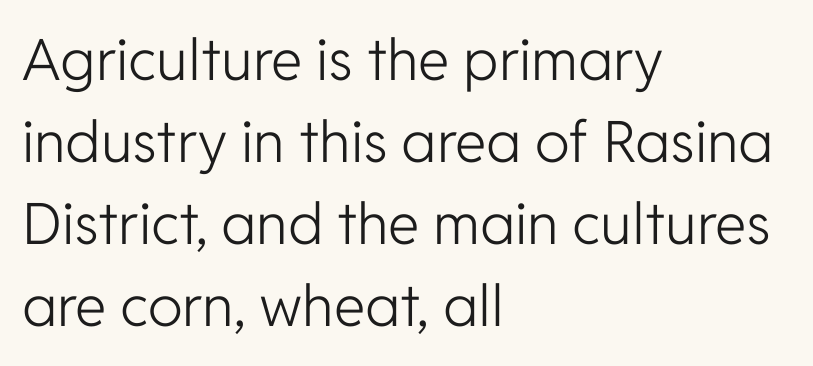
No chunkiness to these letters — they're not bold. One-word summary of the alignment: left. Do the characters align in a grid? No, the font is proportional. No extra tracking has been applied to these lines.
